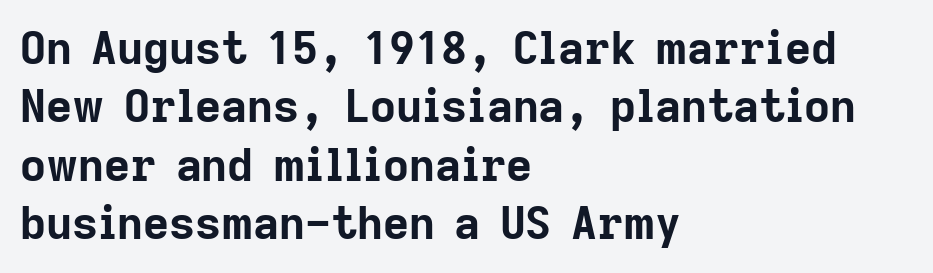
{"serif": "no", "italic": "no", "bold": "yes", "weight": "bold", "width": "normal", "stroke_contrast": "low", "x_height": "medium", "monospaced": "no", "underline": "no", "align": "left", "line_spacing": "normal", "line_spacing_ratio": 1.3, "letter_spacing": "normal", "letter_spacing_em": 0.0, "glyph_px": 45}
